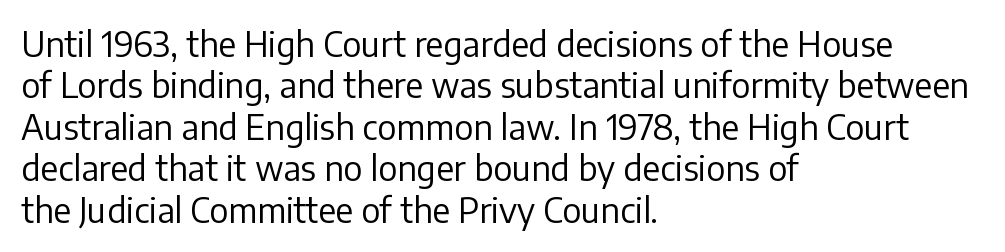
{"serif": "no", "italic": "no", "bold": "no", "weight": "regular", "width": "normal", "stroke_contrast": "low", "x_height": "medium", "monospaced": "no", "underline": "no", "align": "left", "line_spacing_ratio": 1.22, "letter_spacing": "normal", "letter_spacing_em": 0.0, "glyph_px": 34}
